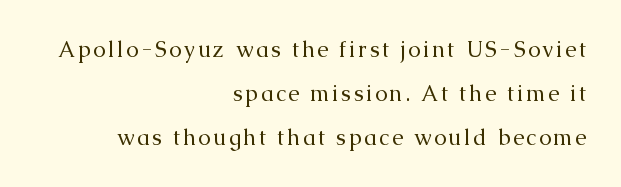
The image shows 22 px text type, upright; set right-aligned, loose line spacing (2.0x), not underlined.
